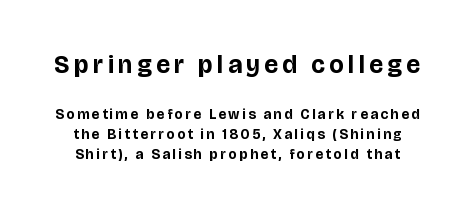
The image shows 25 px bold type, upright; set normal line spacing (1.43x), not underlined; the first (top) block is 1.79x larger.
